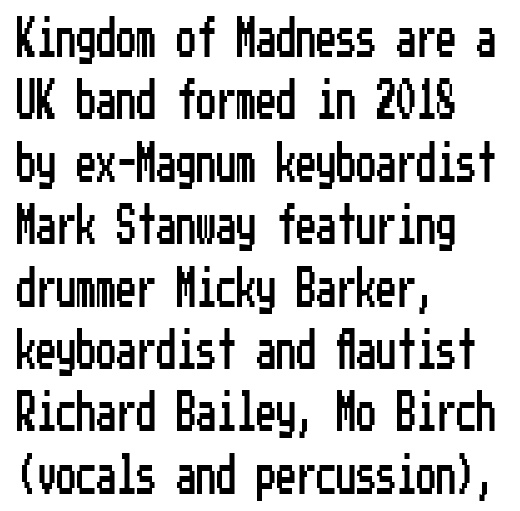
The image shows 40 px condensed sans-serif type, upright; set left-aligned, normal line spacing (1.56x), normal letter spacing, not underlined; low stroke contrast and a medium x-height.
